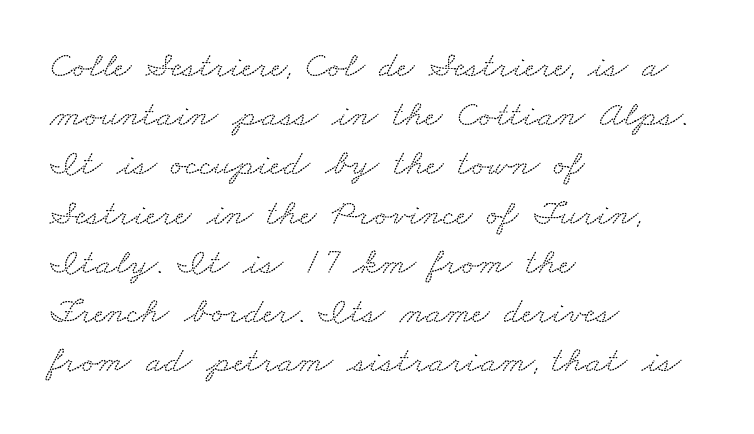
The lines in this sample share a left origin and differ only in where they stop. The strip under each line holds only bare page. Does the leading feel generous? No, just average. The horizontal fit of the characters is conventional and even. The letters advance in unequal steps, a hallmark of proportional type.
